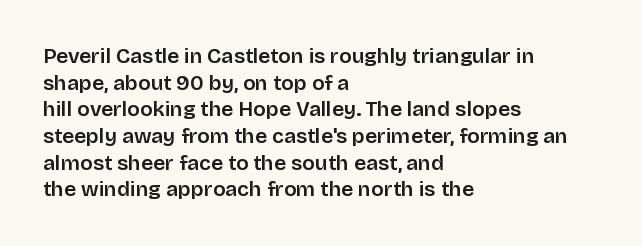
{"italic": "no", "underline": "no", "align": "left", "line_spacing": "normal", "line_spacing_ratio": 1.27, "letter_spacing": "normal", "letter_spacing_em": 0.0, "glyph_px": 21}
